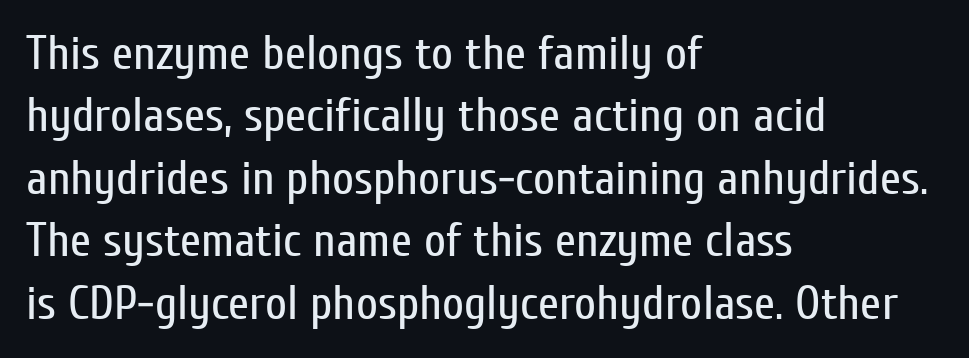
{"serif": "no", "italic": "no", "bold": "no", "weight": "regular", "width": "condensed", "stroke_contrast": "low", "x_height": "medium", "monospaced": "no", "underline": "no", "align": "left", "line_spacing": "normal", "line_spacing_ratio": 1.3, "letter_spacing": "normal", "letter_spacing_em": 0.0, "glyph_px": 48}
